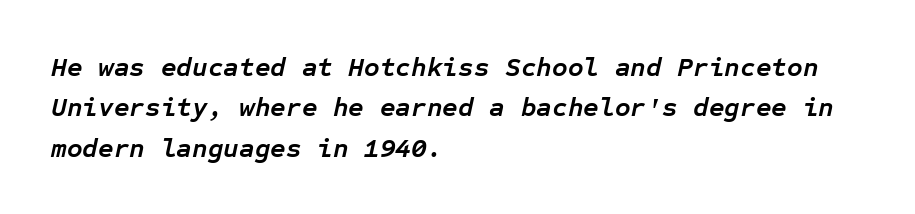
{"italic": "yes", "lean": "right", "slant_degrees": 12, "bold": "yes", "underline": "no", "align": "left", "line_spacing": "normal", "line_spacing_ratio": 1.5, "letter_spacing": "normal", "letter_spacing_em": 0.0, "glyph_px": 27}
